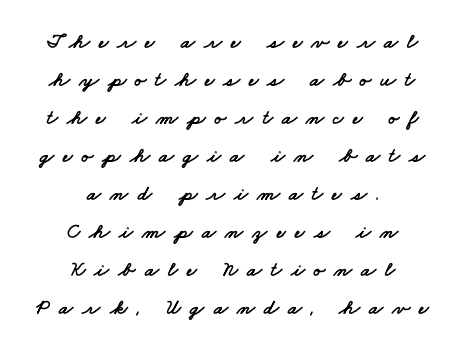
Q: Is the text underlined? A: No.
Q: How is the paragraph aligned? A: Centered.
Q: Is the spacing between letters normal or unusually wide? A: Unusually wide.
